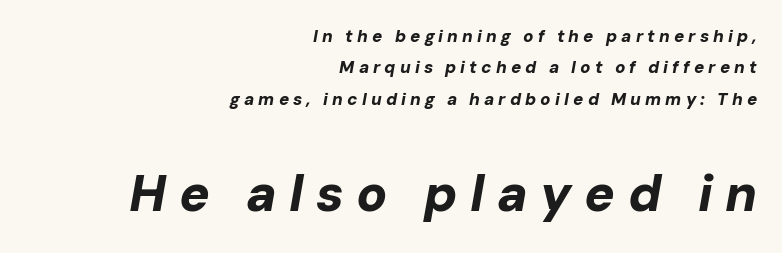
The image shows 51 px bold type, italic (leaning right); set right-aligned, line spacing 1.85x, unusually wide letter spacing (+0.24 em), not underlined; the second (bottom) block is 3.0x larger; low stroke contrast and a medium x-height.
